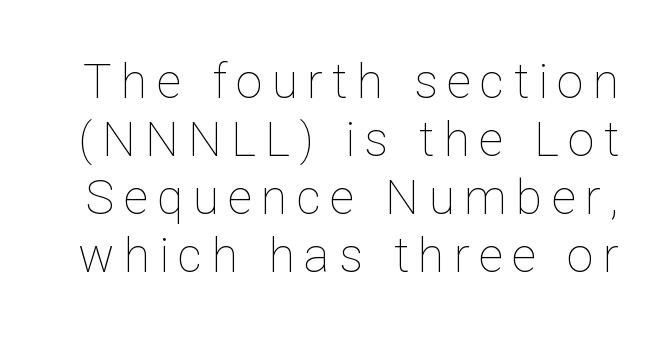
The font's upright variant was chosen for this text. The typeface has the unassuming heft of standard copy or less. The words here are not underlined. Think of a printed novel: that variable character pitch is what you see here.
